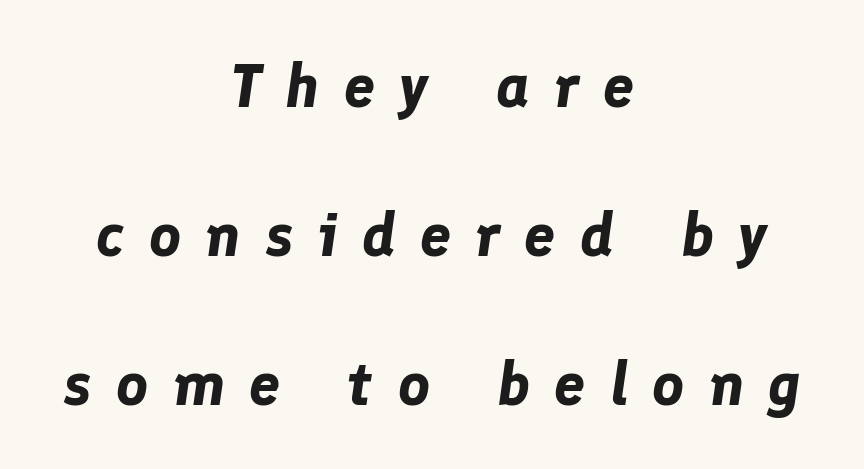
The image shows 62 px bold type, italic (leaning right); set centered, loose line spacing (2.4x), unusually wide letter spacing (+0.39 em), not underlined; low stroke contrast and a medium x-height.
